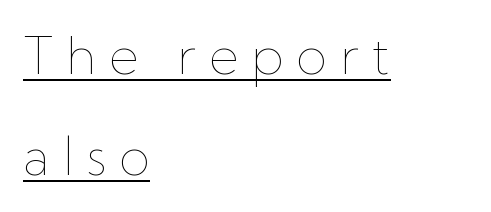
Proportional: the letters do not fall into vertical columns. Caption: expanded tracking, letters set apart. Stroke mass is kept to a normal reading level or below. These lines are set flush left with a ragged right edge.
